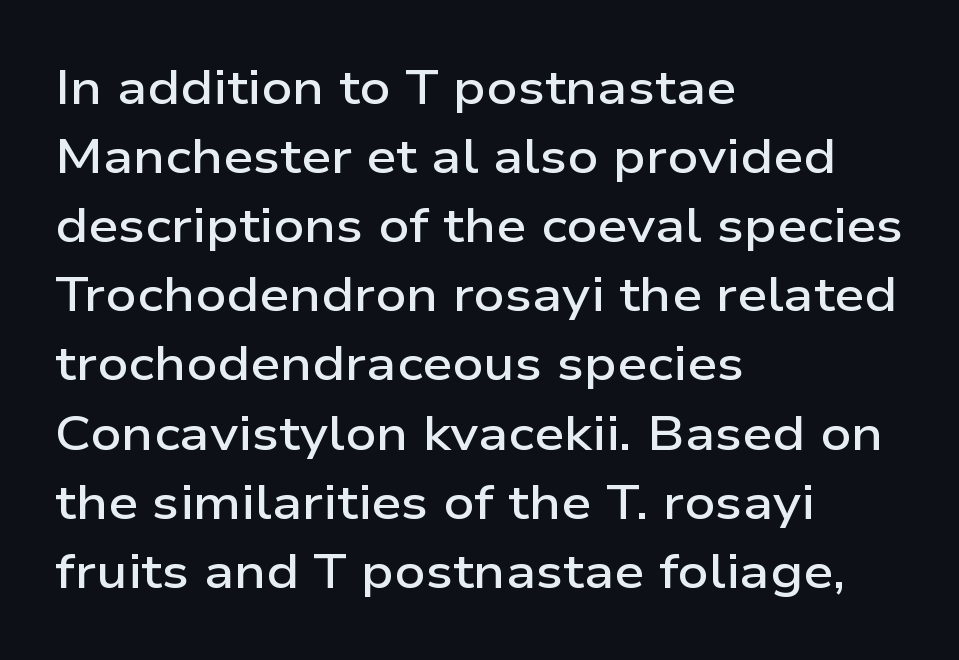
Q: Is the text bold? A: Semi-bold.
Q: Is the text italic (slanted)? A: No, it is upright.
Q: Is the typeface a serif or a sans-serif typeface? A: Sans-serif.
Q: Is the text underlined? A: No.
Q: How is the paragraph aligned? A: Left-aligned.
Q: Is the spacing between letters normal or unusually wide? A: Normal.
Q: Is the spacing between lines tight, normal or loose? A: Normal.
Q: Width (condensed, normal, or wide)? A: Wide.
Q: Stroke contrast? A: Low.
Q: x-height? A: Medium.
Q: Monospaced? A: No.
